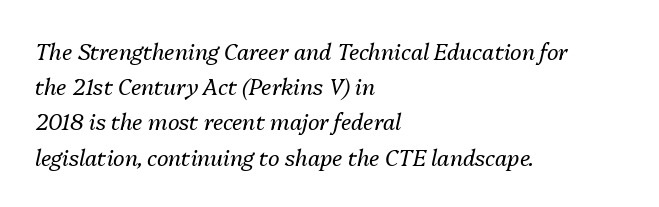
Q: Is the text bold? A: No.
Q: Is the text italic (slanted)? A: Yes, it leans right by about 13 degrees.
Q: Is the text underlined? A: No.
Q: How is the paragraph aligned? A: Left-aligned.
Q: Is the spacing between letters normal or unusually wide? A: Normal.
Q: Is the spacing between lines tight, normal or loose? A: Normal.
